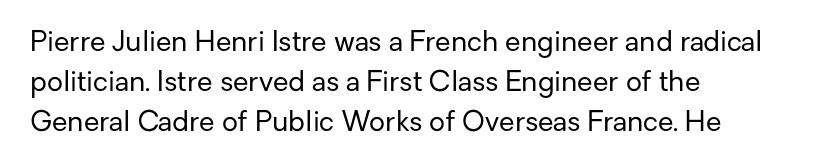
The image shows 28 px regular-weight sans-serif type, upright; set left-aligned, normal line spacing (1.42x), normal letter spacing, not underlined; low stroke contrast and a medium x-height.
